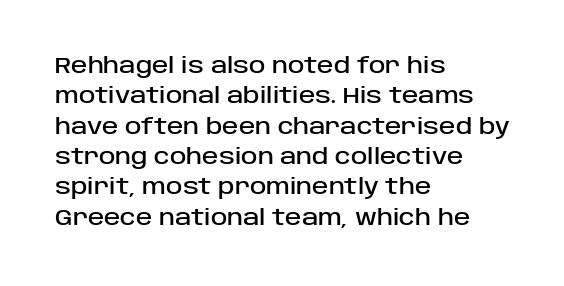
Descenders are the only things crossing below the line. The paragraph has a hard left edge and a soft right edge. Nothing unusual about the tracking: characters are spaced as the font intends. Vertically, the passage feels balanced, rows spaced as you'd expect. If you drew a line through each stem, it would be perfectly vertical.
